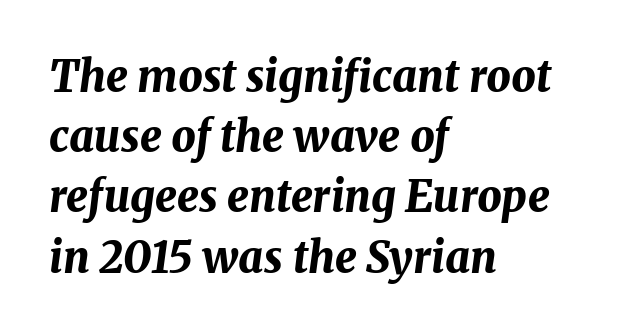
Q: Is the text bold? A: Yes.
Q: Is the text italic (slanted)? A: Yes, it leans right by about 8 degrees.
Q: Is the text underlined? A: No.
Q: How is the paragraph aligned? A: Left-aligned.
Q: Is the spacing between letters normal or unusually wide? A: Normal.
Q: Is the spacing between lines tight, normal or loose? A: Normal.
Q: Width (condensed, normal, or wide)? A: Normal.
Q: Stroke contrast? A: Medium.
Q: x-height? A: Medium.
Q: Monospaced? A: No.
